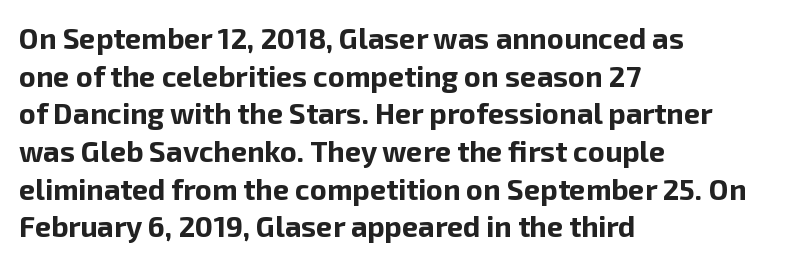
{"serif": "no", "italic": "no", "bold": "yes", "weight": "bold", "width": "normal", "stroke_contrast": "low", "x_height": "medium", "monospaced": "no", "underline": "no", "align": "left", "line_spacing": "normal", "line_spacing_ratio": 1.3, "letter_spacing": "normal", "letter_spacing_em": 0.0, "glyph_px": 29}
